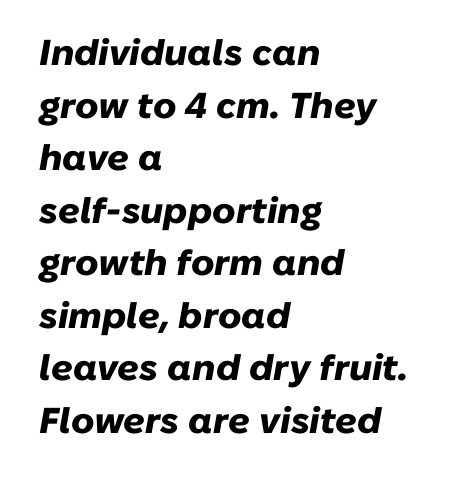
Q: Is the text bold? A: Yes.
Q: Is the text italic (slanted)? A: Yes, it leans right by about 10 degrees.
Q: Is the text underlined? A: No.
Q: How is the paragraph aligned? A: Left-aligned.
Q: Is the spacing between letters normal or unusually wide? A: Normal.
Q: Is the spacing between lines tight, normal or loose? A: Normal.
Q: Width (condensed, normal, or wide)? A: Normal.
Q: Stroke contrast? A: Low.
Q: x-height? A: Medium.
Q: Monospaced? A: No.
